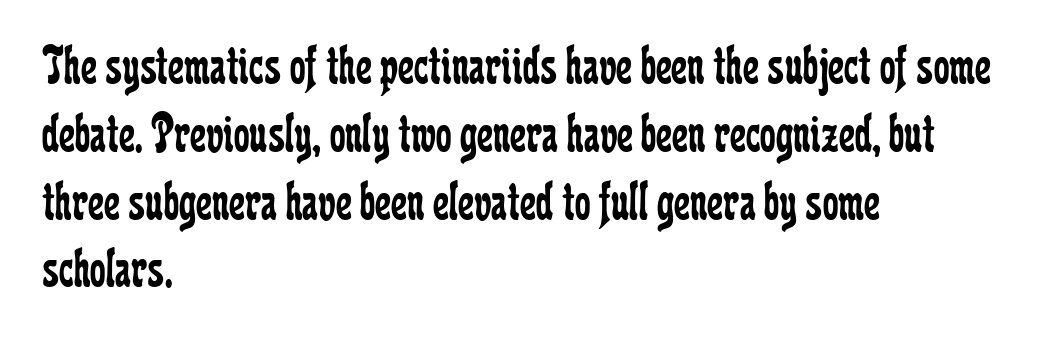
Q: Is the text bold? A: No.
Q: Is the text italic (slanted)? A: No, it is upright.
Q: Is the typeface a serif or a sans-serif typeface? A: Serif.
Q: Is the text underlined? A: No.
Q: How is the paragraph aligned? A: Left-aligned.
Q: Is the spacing between letters normal or unusually wide? A: Normal.
Q: Width (condensed, normal, or wide)? A: Condensed.
Q: Stroke contrast? A: Low.
Q: x-height? A: Medium.
Q: Monospaced? A: No.
